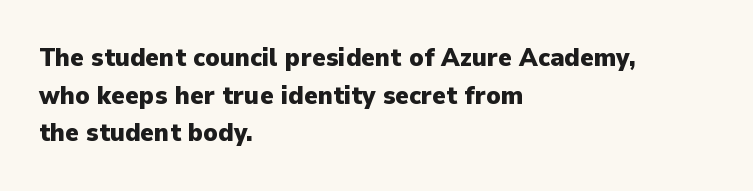
On the weight axis this lands at bold, roughly 700. Words float on clear page, feet unadorned. Interline gaps are of average width in this sample. The rendering keeps characters at their native spacing. In terms of posture, this sample is upright.
